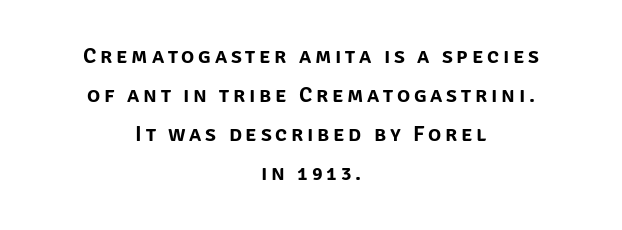
The image shows 22 px text type, upright; set centered, line spacing 1.78x, not underlined.
